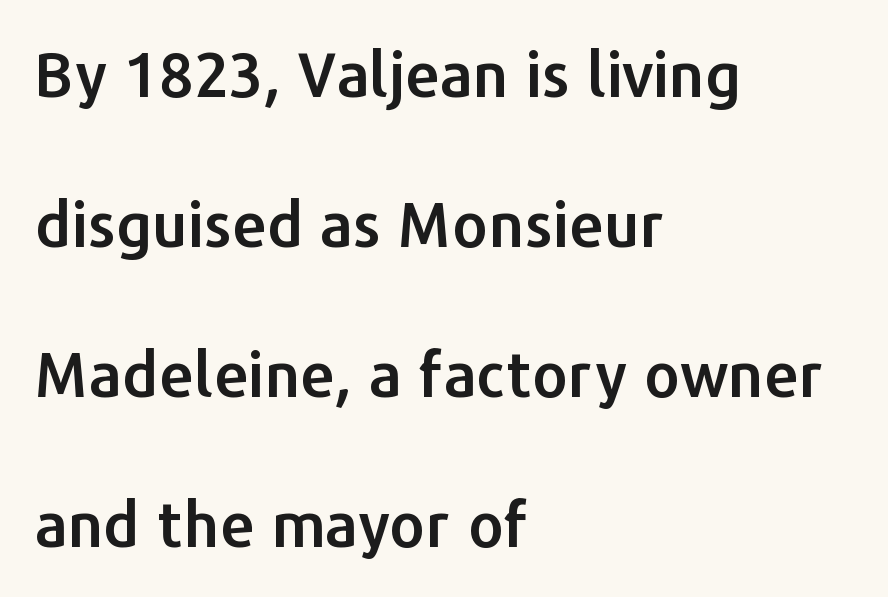
If you drew a line through each stem, it would be perfectly vertical. Vertical spacing — loose. Here the glyphs are tracked normally, forming tight word shapes. Check where the strokes stop: nothing finishes them off — pure sans. Line beginnings align vertically; line endings do not.
